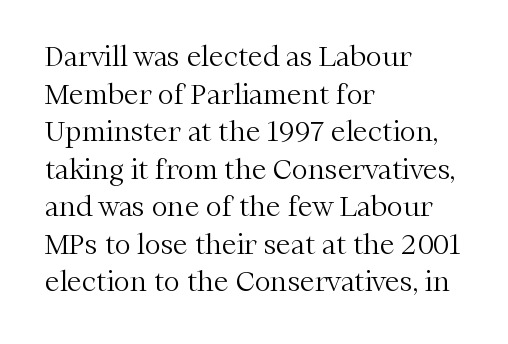
Notice how the stems are strictly vertical — no italics here. A bare baseline throughout the passage. Inter-character spacing is left at the font's built-in metrics. Vertical spacing — default. The ragged edge is on the right, which tells us the setting is flush left. The font sits on the lighter half of the weight spectrum, regular included.
